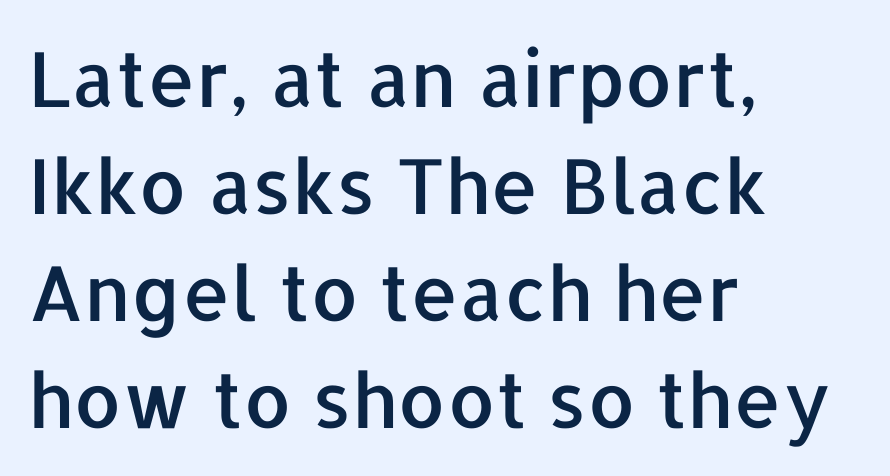
The zone under the glyphs is completely vacant. Does the copy run flush right? No — it runs flush left. Nothing sits at the stroke ends, so this counts as sans-serif. The rendering uses a moderate line-height, typical for paragraphs. This is roman type, the default non-slanted kind. There is no visible air inserted between adjacent glyphs.
